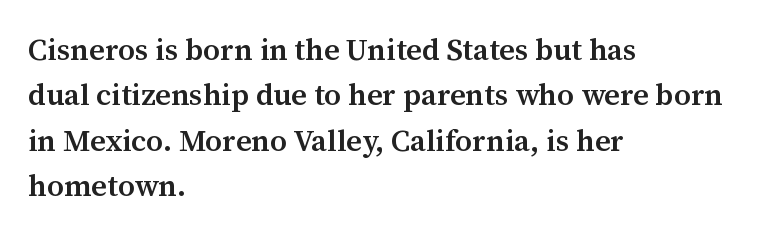
The image shows 30 px semibold serif type, upright; set left-aligned, normal line spacing (1.51x), normal letter spacing, not underlined; medium stroke contrast and a medium x-height.
